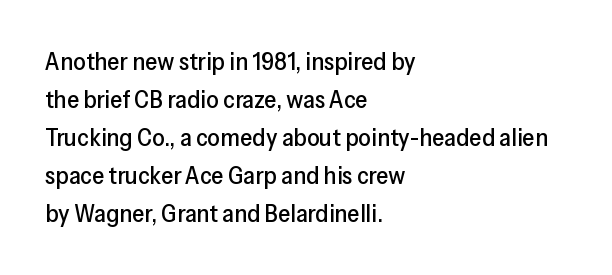
Plain, unruled lines of type. Each word holds together tightly as a unit, with standard inter-letter gaps. Every row of glyphs begins at an identical x-position on the left. Leading matches the norm, producing a regular column.
